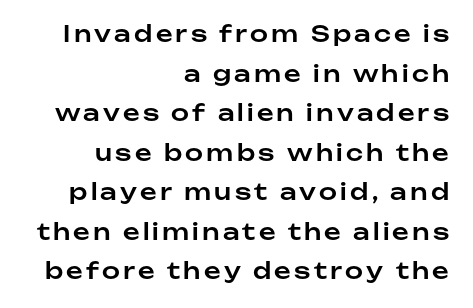
The image shows 23 px text type, upright; set right-aligned, line spacing 1.72x, not underlined.
